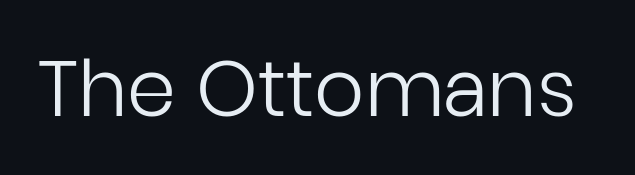
Q: Is the text bold? A: No.
Q: Is the text italic (slanted)? A: No, it is upright.
Q: Is the typeface a serif or a sans-serif typeface? A: Sans-serif.
Q: Is the text underlined? A: No.
Q: Is the spacing between letters normal or unusually wide? A: Normal.
Q: Width (condensed, normal, or wide)? A: Normal.
Q: Stroke contrast? A: Low.
Q: x-height? A: Medium.
Q: Monospaced? A: No.
